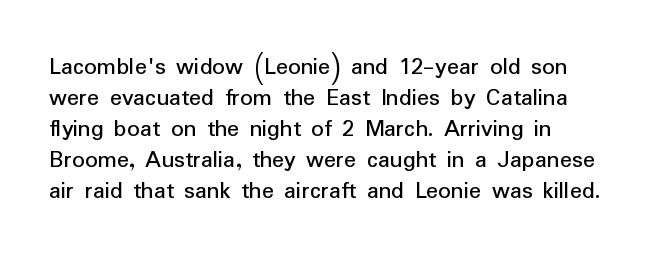
Anything drawn beneath the words? Only blank space. Letter spacing: default. A light-to-regular cut is what we see here. Posture: upright roman.
